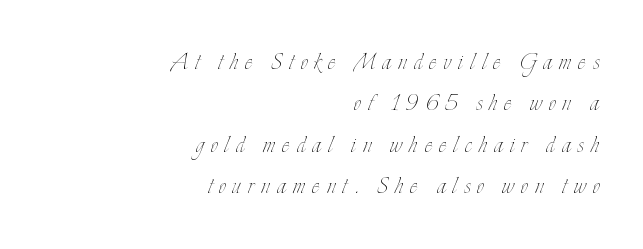
{"bold": "no", "weight": "thin", "width": "condensed", "stroke_contrast": "low", "x_height": "small", "monospaced": "no", "underline": "no", "align": "right", "line_spacing": "normal", "line_spacing_ratio": 1.43, "letter_spacing": "wide", "letter_spacing_em": 0.24, "glyph_px": 29}
